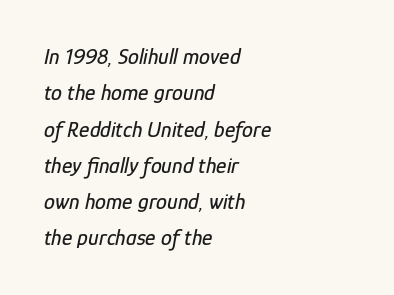
Q: Is the text italic (slanted)? A: Yes, it leans right by about 12 degrees.
Q: Is the text underlined? A: No.
Q: How is the paragraph aligned? A: Left-aligned.
Q: Is the spacing between letters normal or unusually wide? A: Normal.
Q: Is the spacing between lines tight, normal or loose? A: Normal.
